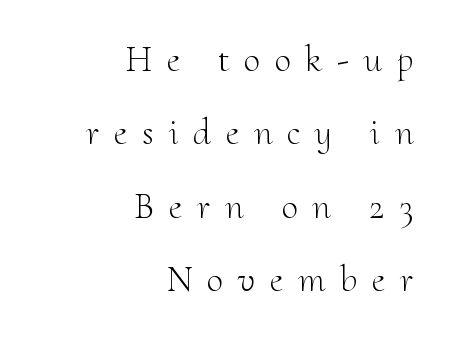
{"serif": "yes", "italic": "no", "bold": "no", "weight": "light", "width": "normal", "stroke_contrast": "medium", "x_height": "small", "monospaced": "no", "underline": "no", "align": "right", "line_spacing": "loose", "line_spacing_ratio": 1.98, "letter_spacing": "wide", "letter_spacing_em": 0.4, "glyph_px": 37}
